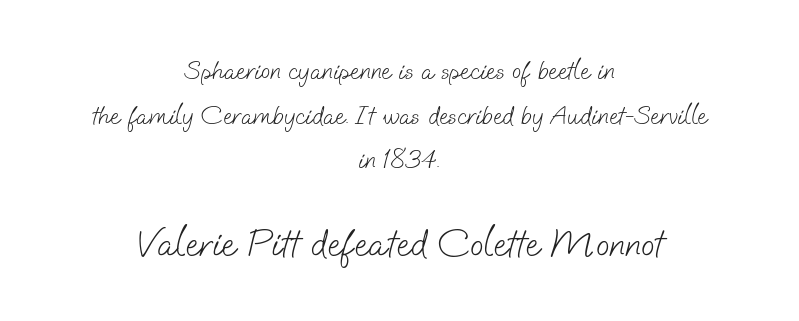
Q: Is the text bold? A: No.
Q: Is the typeface a serif or a sans-serif typeface? A: Sans-serif.
Q: Is the text underlined? A: No.
Q: How is the paragraph aligned? A: Centered.
Q: Is the spacing between letters normal or unusually wide? A: Normal.
Q: Is the spacing between lines tight, normal or loose? A: Normal.
Q: Which block of text is set in a larger size, the first (top) or the second (bottom)? A: The second (bottom) one.
Q: Width (condensed, normal, or wide)? A: Normal.
Q: Stroke contrast? A: Low.
Q: x-height? A: Small.
Q: Monospaced? A: No.
